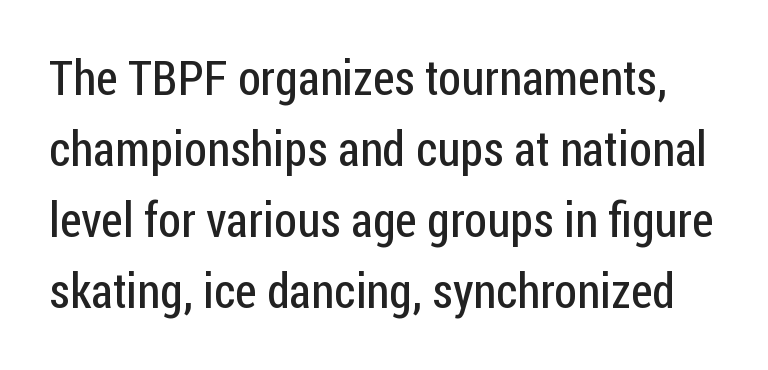
Q: Is the text bold? A: No.
Q: Is the text italic (slanted)? A: No, it is upright.
Q: Is the typeface a serif or a sans-serif typeface? A: Sans-serif.
Q: Is the text underlined? A: No.
Q: Is the spacing between letters normal or unusually wide? A: Normal.
Q: Is the spacing between lines tight, normal or loose? A: Normal.
Q: Width (condensed, normal, or wide)? A: Condensed.
Q: Stroke contrast? A: Low.
Q: x-height? A: Medium.
Q: Monospaced? A: No.
